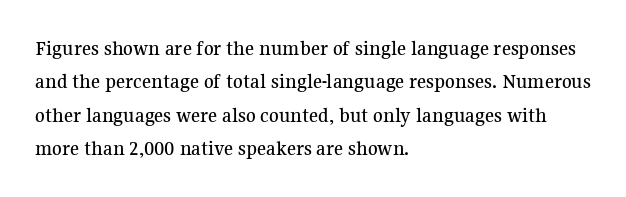
Q: Is the text italic (slanted)? A: No, it is upright.
Q: Is the text underlined? A: No.
Q: How is the paragraph aligned? A: Left-aligned.
Q: Is the spacing between letters normal or unusually wide? A: Normal.
Q: Is the spacing between lines tight, normal or loose? A: Normal.
